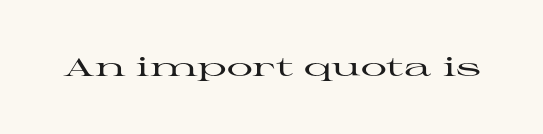
Q: Is the text italic (slanted)? A: No, it is upright.
Q: Is the text underlined? A: No.
Q: Is the spacing between letters normal or unusually wide? A: Normal.
